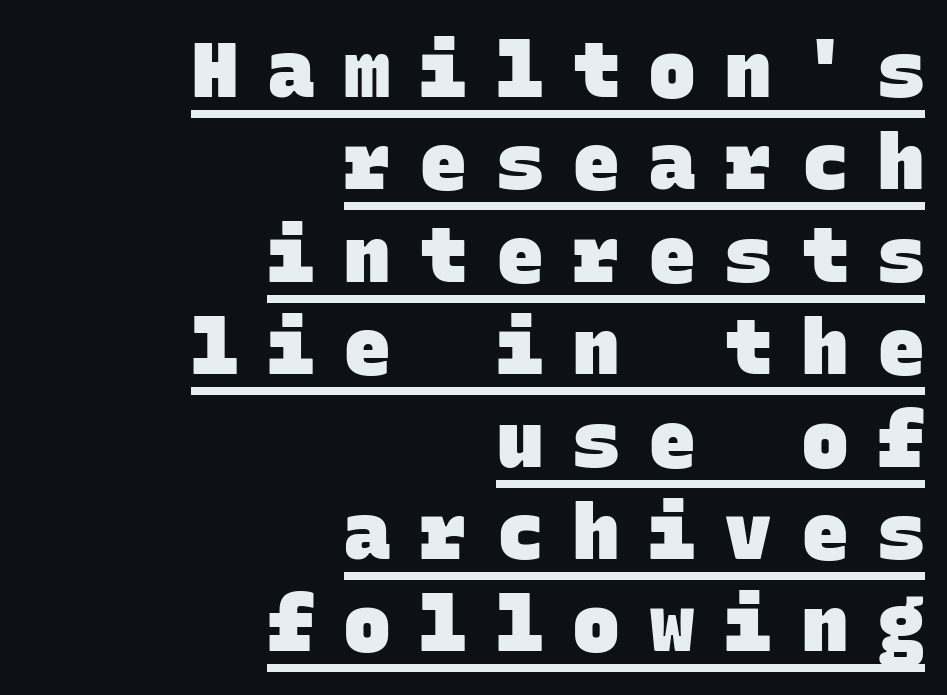
The image shows 77 px heavy sans-serif type, monospaced; set right-aligned, line spacing 1.2x, unusually wide letter spacing (+0.39 em), underlined; low stroke contrast and a large x-height.
